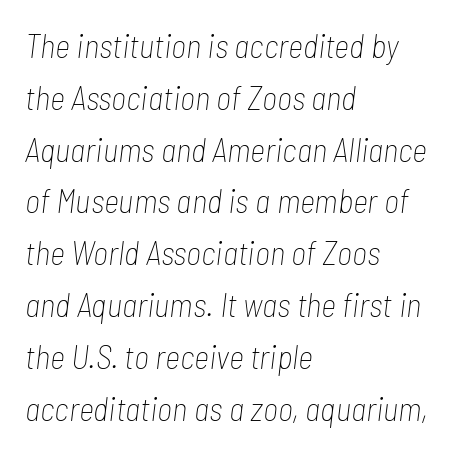
{"italic": "yes", "lean": "right", "slant_degrees": 7, "bold": "no", "weight": "thin", "width": "condensed", "stroke_contrast": "low", "x_height": "medium", "monospaced": "no", "underline": "no", "align": "left", "line_spacing": "normal", "line_spacing_ratio": 1.57, "letter_spacing": "normal", "letter_spacing_em": 0.0, "glyph_px": 33}
